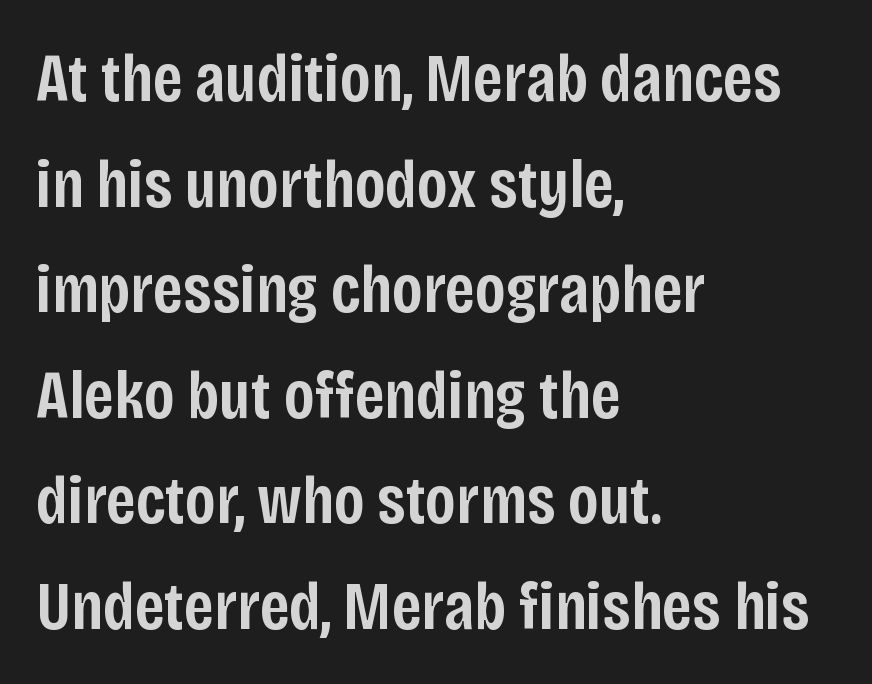
{"serif": "no", "italic": "no", "bold": "semi", "weight": "semibold", "width": "condensed", "stroke_contrast": "low", "x_height": "large", "monospaced": "no", "underline": "no", "align": "left", "line_spacing": "normal", "line_spacing_ratio": 1.53, "letter_spacing": "normal", "letter_spacing_em": 0.0, "glyph_px": 69}
